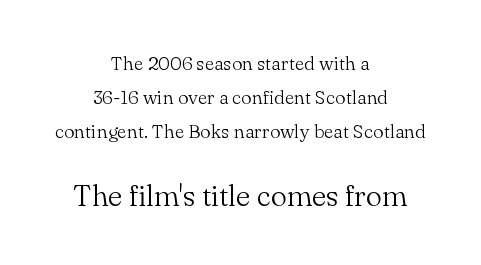
The image shows 29 px light serif type, upright; set centered, line spacing 1.8x, normal letter spacing, not underlined; the second (bottom) block is 1.53x larger; medium stroke contrast and a small x-height.
